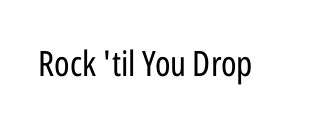
Q: Is the text bold? A: No.
Q: Is the text italic (slanted)? A: No, it is upright.
Q: Is the typeface a serif or a sans-serif typeface? A: Sans-serif.
Q: Is the text underlined? A: No.
Q: Is the spacing between letters normal or unusually wide? A: Normal.
Q: Width (condensed, normal, or wide)? A: Condensed.
Q: Stroke contrast? A: Low.
Q: x-height? A: Medium.
Q: Monospaced? A: No.
